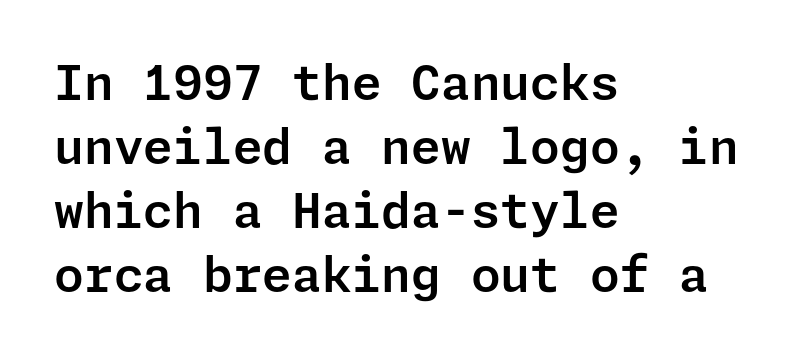
Does the type have serifs? No, each stem ends abruptly. The designer left line spacing at the default. The rag falls on the right side of this text block. Posture: upright roman. Plain, unruled lines of type.
